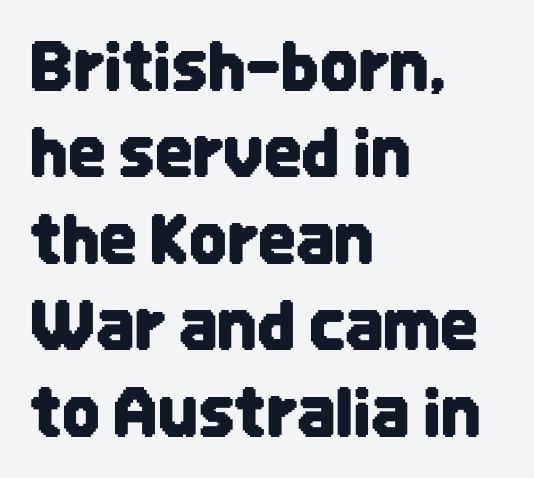
The rag falls on the right side of this text block. The space between consecutive lines is moderate. Just letters on the line, the space beneath them empty. Short note: letters normally spaced.
